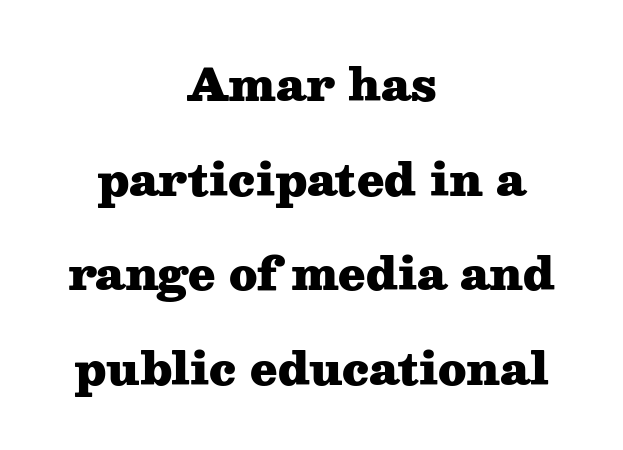
The image shows 44 px heavy, wide serif type, upright; set centered, loose line spacing (2.15x), normal letter spacing, not underlined; medium stroke contrast and a medium x-height.
